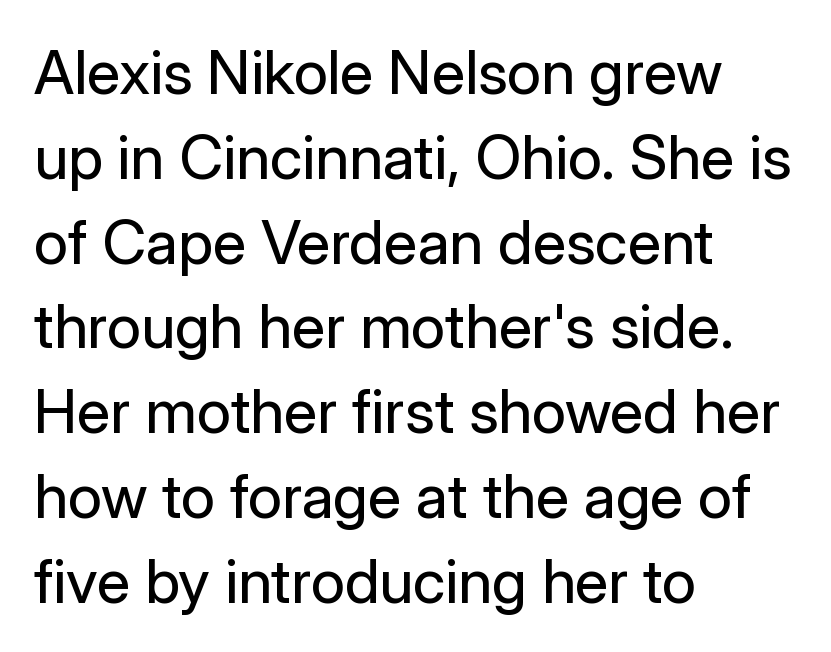
{"serif": "no", "italic": "no", "bold": "no", "weight": "regular", "width": "normal", "stroke_contrast": "low", "x_height": "medium", "monospaced": "no", "underline": "no", "align": "left", "line_spacing": "normal", "line_spacing_ratio": 1.39, "letter_spacing": "normal", "letter_spacing_em": 0.0, "glyph_px": 61}
